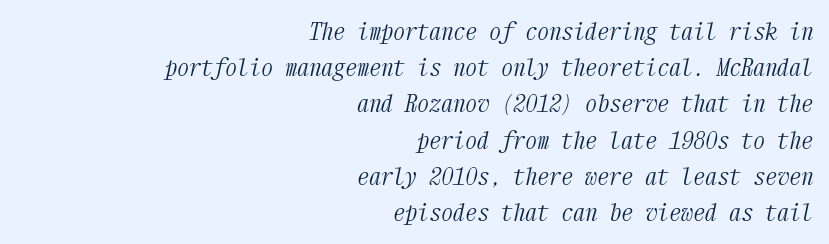
Descender tails drop into unmarked territory. Typeset ragged left — the right edge is the straight one. Slanted lettering throughout. The line texture is even and compact thanks to regular tracking. Think standard paragraph weight, or any step lighter than that. Normally led — the rows are evenly, conventionally spaced.
